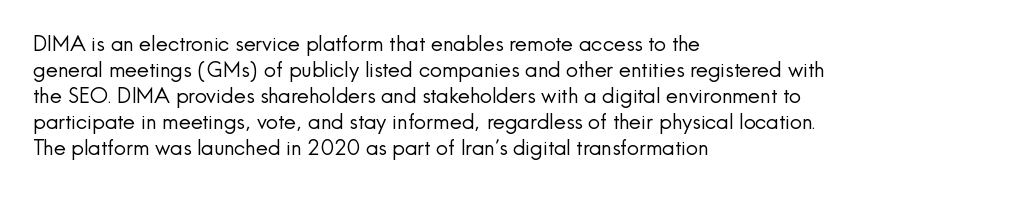
The typography opts for an upright posture over an oblique one. Unmarked baselines from the first word to the last. Students, note that the glyphs here touch the page at normal intervals. Which margin do the lines hug? The left one — the right edge is uneven. The typesetting does not lean heavy: it is not bold.
